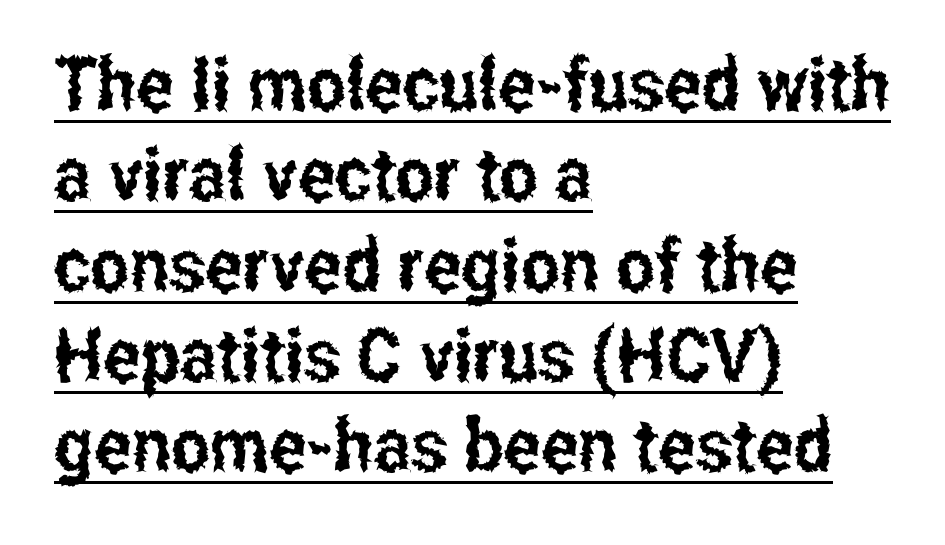
The image shows 74 px condensed sans-serif type, upright; set left-aligned, line spacing 1.22x, normal letter spacing, underlined; low stroke contrast and a medium x-height.
